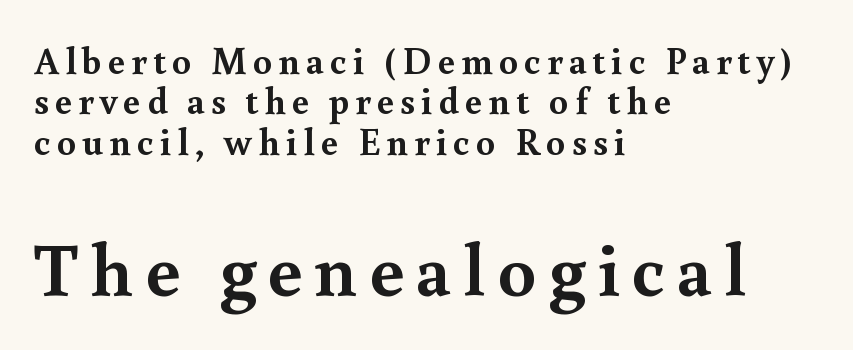
The image shows 76 px semibold serif type, upright; set left-aligned, tight line spacing (1.06x), not underlined; the second (bottom) block is 2.0x larger; a small x-height.
